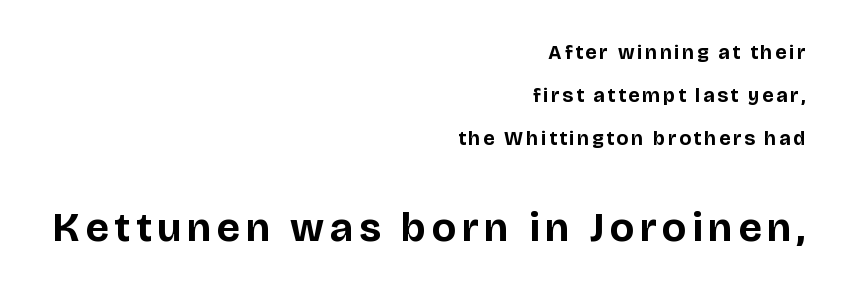
{"serif": "no", "italic": "no", "bold": "yes", "weight": "bold", "width": "normal", "stroke_contrast": "low", "x_height": "large", "monospaced": "no", "underline": "no", "align": "right", "line_spacing": "loose", "line_spacing_ratio": 2.16, "larger_block": "second", "size_ratio": 2.05, "glyph_px": 41}
